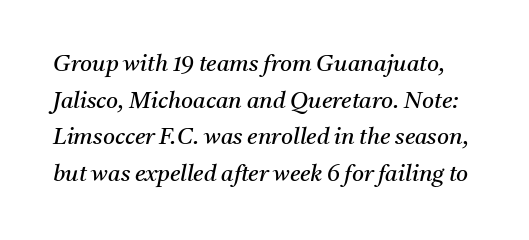
Q: Is the text bold? A: No.
Q: Is the text italic (slanted)? A: Yes, it leans right by about 11 degrees.
Q: Is the text underlined? A: No.
Q: Is the spacing between letters normal or unusually wide? A: Normal.
Q: Is the spacing between lines tight, normal or loose? A: Normal.
